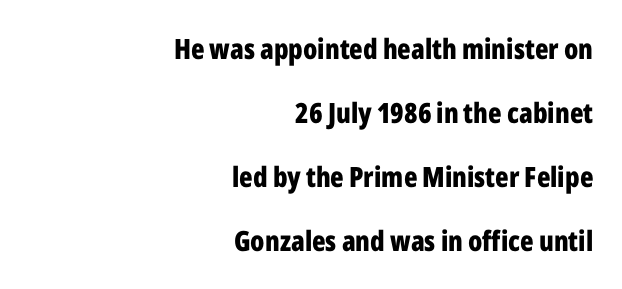
{"serif": "no", "italic": "no", "bold": "yes", "weight": "bold", "width": "condensed", "stroke_contrast": "low", "x_height": "medium", "monospaced": "no", "underline": "no", "align": "right", "line_spacing": "loose", "line_spacing_ratio": 2.28, "letter_spacing": "normal", "letter_spacing_em": 0.0, "glyph_px": 28}
